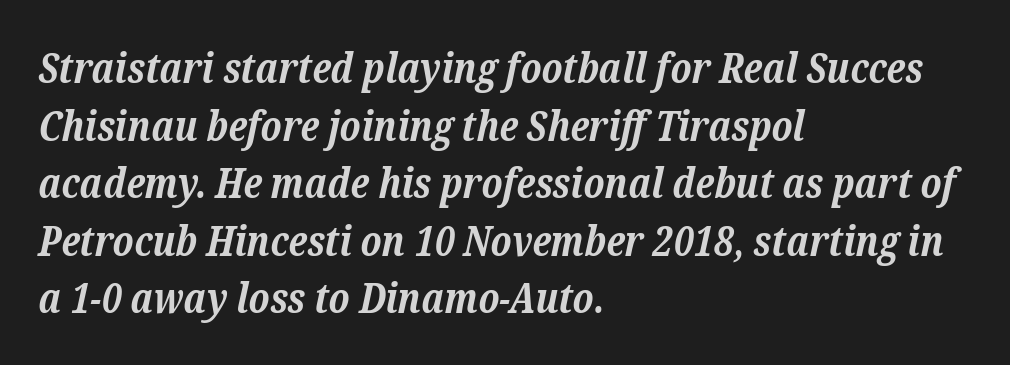
The image shows 42 px bold serif type, italic (leaning right); set left-aligned, normal line spacing (1.37x), normal letter spacing, not underlined; low stroke contrast and a medium x-height.
